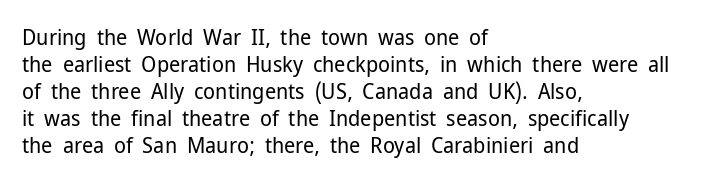
Beneath every word, the page is bare. The lettering holds an erect, upright posture throughout. Caption: face not bold, strokes unweighted. The gaps between neighbouring characters are ordinary and unremarkable.
